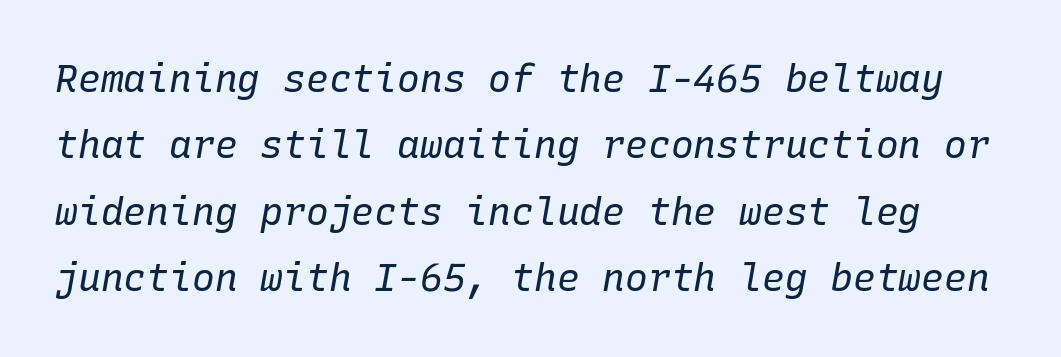
Q: Is the text bold? A: No.
Q: Is the text italic (slanted)? A: Yes, it leans right by about 10 degrees.
Q: Is the text underlined? A: No.
Q: Is the spacing between letters normal or unusually wide? A: Normal.
Q: Width (condensed, normal, or wide)? A: Normal.
Q: Stroke contrast? A: Low.
Q: x-height? A: Medium.
Q: Monospaced? A: Yes.
